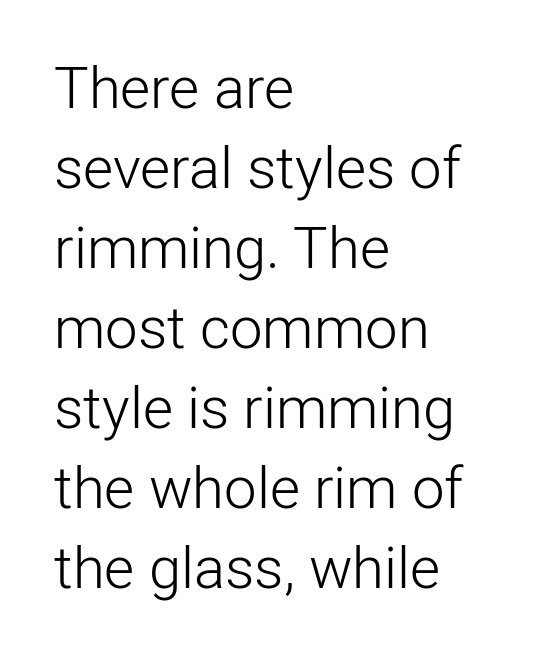
Q: Is the text bold? A: No.
Q: Is the text italic (slanted)? A: No, it is upright.
Q: Is the typeface a serif or a sans-serif typeface? A: Sans-serif.
Q: Is the text underlined? A: No.
Q: How is the paragraph aligned? A: Left-aligned.
Q: Is the spacing between letters normal or unusually wide? A: Normal.
Q: Is the spacing between lines tight, normal or loose? A: Normal.
Q: Width (condensed, normal, or wide)? A: Normal.
Q: Stroke contrast? A: Low.
Q: x-height? A: Medium.
Q: Monospaced? A: No.
